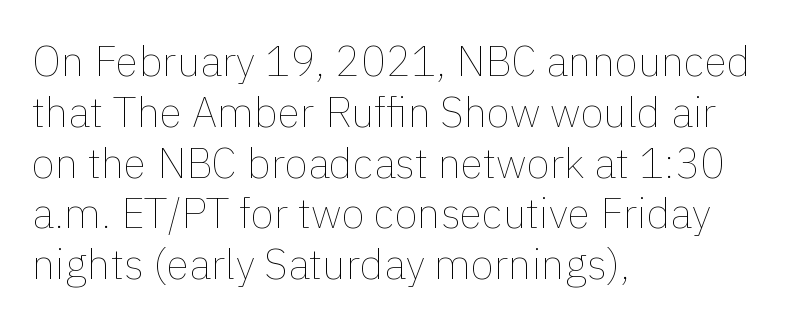
{"italic": "no", "bold": "no", "weight": "thin", "width": "normal", "x_height": "medium", "monospaced": "no", "underline": "no", "align": "left", "line_spacing_ratio": 1.21, "letter_spacing": "normal", "letter_spacing_em": 0.0, "glyph_px": 42}
